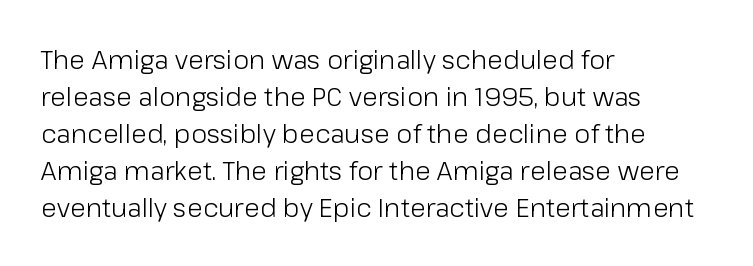
{"italic": "no", "bold": "no", "underline": "no", "align": "left", "line_spacing": "normal", "line_spacing_ratio": 1.42, "letter_spacing": "normal", "letter_spacing_em": 0.0, "glyph_px": 26}
